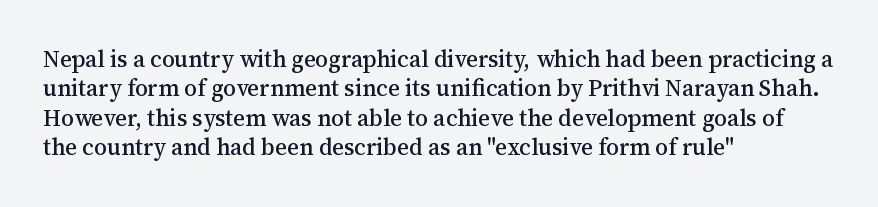
The image shows 23 px text type, upright; set left-aligned, normal line spacing (1.28x), normal letter spacing, not underlined.
